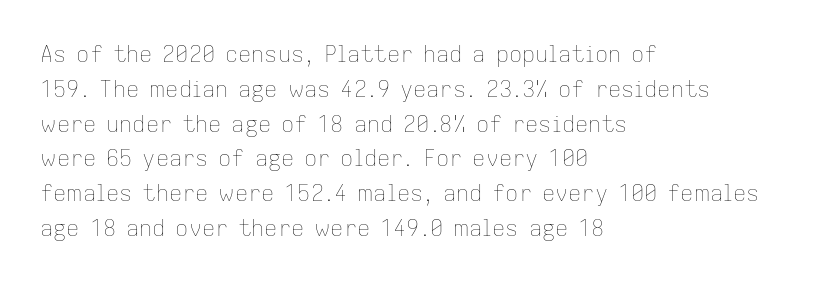
The image shows 22 px text type, upright; set left-aligned, normal line spacing (1.58x), normal letter spacing, not underlined.
